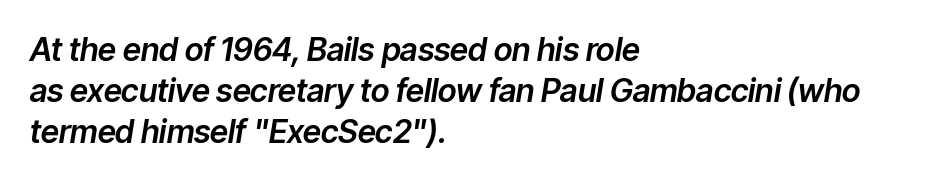
The image shows 32 px text type, italic (leaning right); set left-aligned, normal line spacing (1.28x), normal letter spacing, not underlined; low stroke contrast and a medium x-height.
